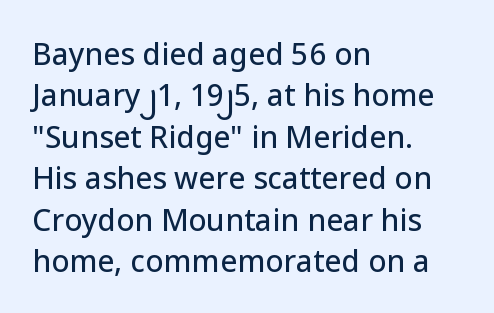
{"serif": "no", "italic": "no", "width": "normal", "stroke_contrast": "low", "x_height": "medium", "monospaced": "no", "underline": "no", "align": "left", "line_spacing": "normal", "line_spacing_ratio": 1.38, "letter_spacing": "normal", "letter_spacing_em": 0.0, "glyph_px": 30}
